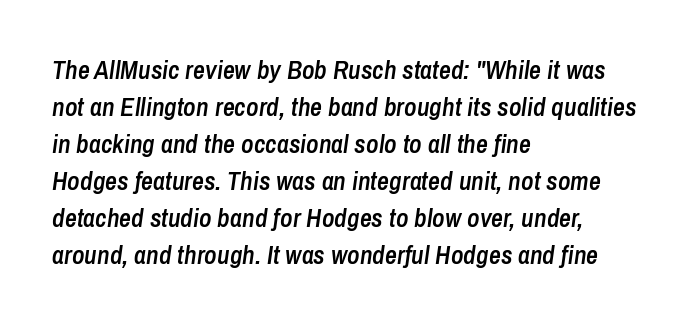
The image shows 26 px text type, italic (leaning right); set left-aligned, normal line spacing (1.42x), normal letter spacing, not underlined.
